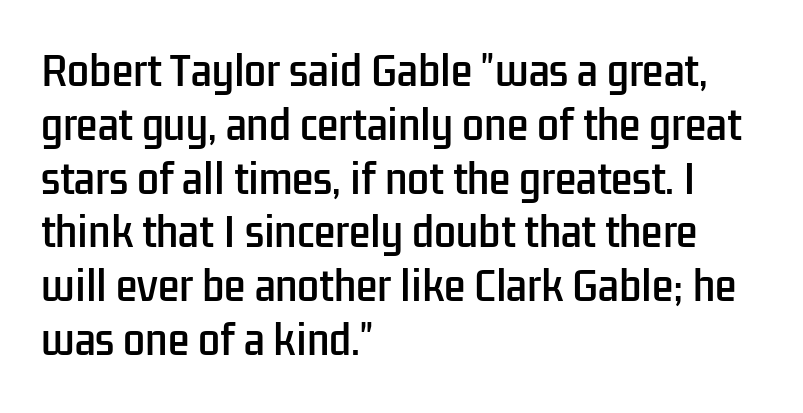
{"serif": "no", "italic": "no", "width": "condensed", "stroke_contrast": "low", "x_height": "medium", "monospaced": "no", "underline": "no", "align": "left", "line_spacing": "normal", "line_spacing_ratio": 1.38, "letter_spacing": "normal", "letter_spacing_em": 0.0, "glyph_px": 39}
